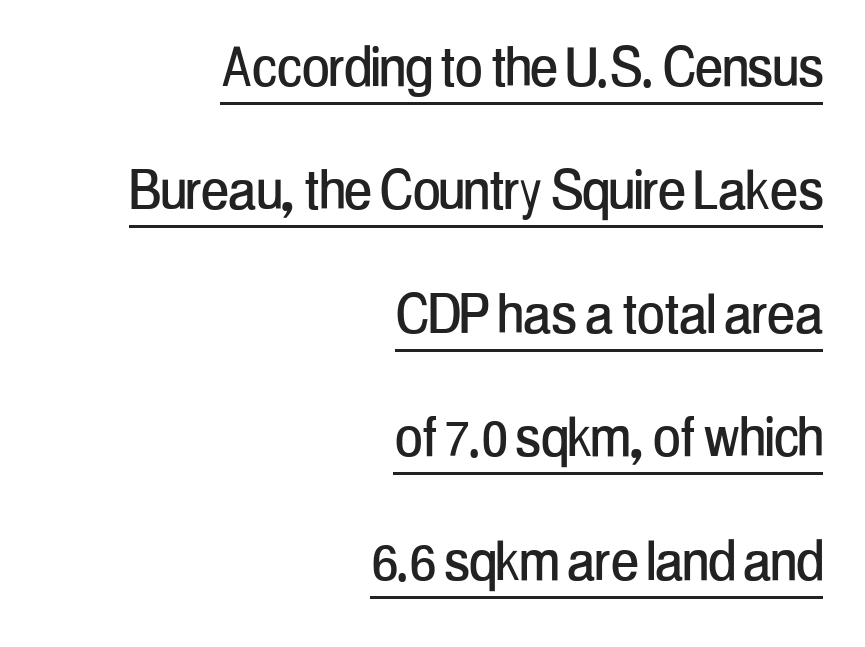
Examine the stroke ends and you'll find no serifs. This sample is right-justified, so line beginnings fall wherever the words allow. Quick note: not italic, upright. The gaps between neighbouring characters are ordinary and unremarkable. The rendering uses the underline text-decoration. These lines are rendered in a variable-pitch font.
